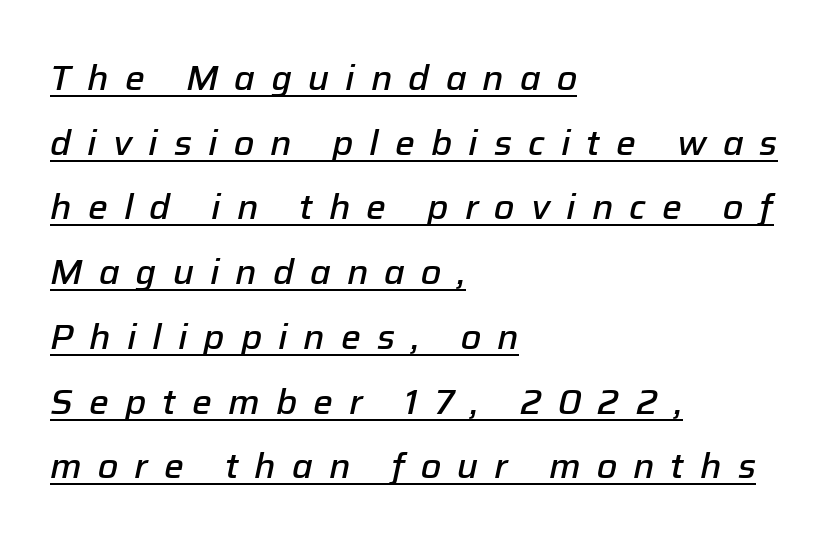
The image shows 35 px semibold type, italic (leaning right); set left-aligned, line spacing 1.85x, unusually wide letter spacing (+0.46 em), underlined; low stroke contrast and a medium x-height.
